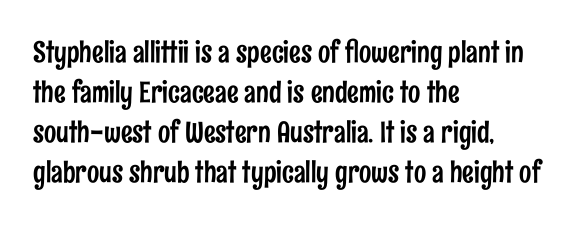
This sample keeps an unexceptional amount of space between lines. The text was rendered using a sans face with plain stroke endings. The passage shown is typed in a proportional face where columns would drift. No word sits above an underline. Between one letter and the next there's only the usual sliver of space. This sample uses an upright cut, with every glyph sitting square on the baseline.
